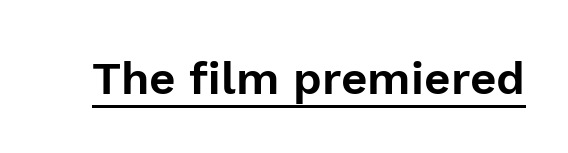
Q: Is the text italic (slanted)? A: No, it is upright.
Q: Is the typeface a serif or a sans-serif typeface? A: Sans-serif.
Q: Is the text underlined? A: Yes.
Q: Is the spacing between letters normal or unusually wide? A: Normal.
Q: Width (condensed, normal, or wide)? A: Normal.
Q: x-height? A: Medium.
Q: Monospaced? A: No.
